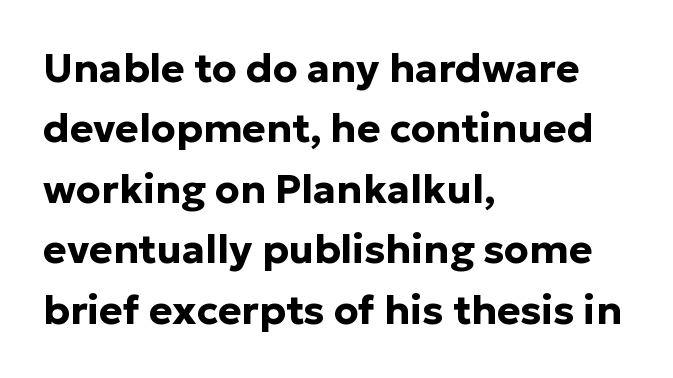
{"serif": "no", "italic": "no", "bold": "yes", "weight": "bold", "width": "normal", "stroke_contrast": "low", "x_height": "medium", "monospaced": "no", "underline": "no", "align": "left", "line_spacing": "normal", "line_spacing_ratio": 1.51, "letter_spacing": "normal", "letter_spacing_em": 0.0, "glyph_px": 40}
